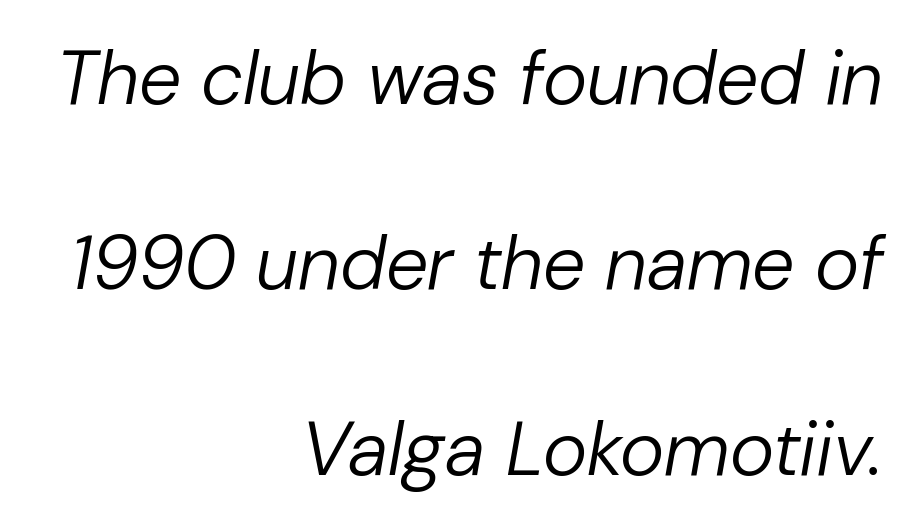
The image shows 76 px regular-weight type, italic (leaning right); set right-aligned, loose line spacing (2.44x), normal letter spacing, not underlined; low stroke contrast and a medium x-height.
